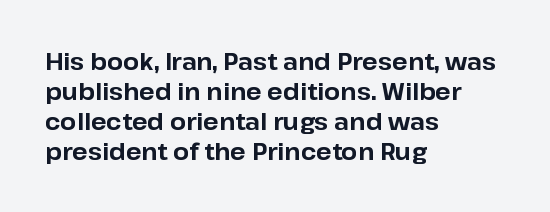
Q: Is the text bold? A: Yes.
Q: Is the text italic (slanted)? A: No, it is upright.
Q: Is the text underlined? A: No.
Q: How is the paragraph aligned? A: Left-aligned.
Q: Is the spacing between letters normal or unusually wide? A: Normal.
Q: Is the spacing between lines tight, normal or loose? A: Normal.
